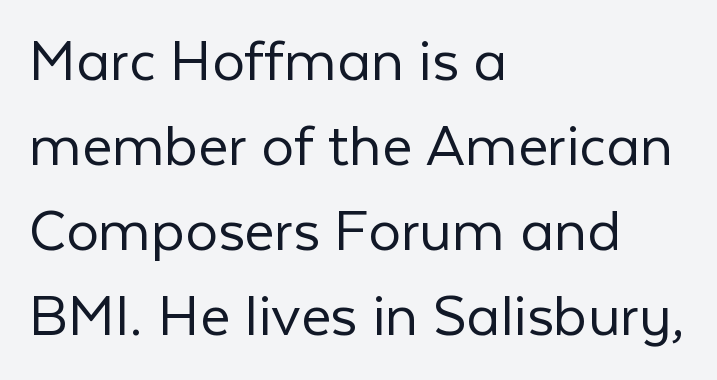
Does the copy run flush right? No — it runs flush left. Nope, no serifs anywhere on these letters. Successive baselines arrive at the customary interval. Characters follow at the spacing the type designer built in. This is the regular roman posture of the typeface.
